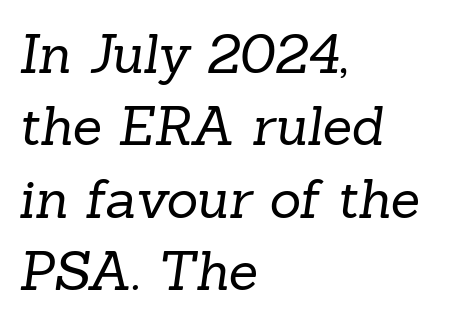
No chunkiness to these letters — they're not bold. In terms of letterform style, serifs are clearly present. The setting favours the left margin, as ordinary paragraphs usually do. A typesetter would call this proportional, since set widths differ per character.
